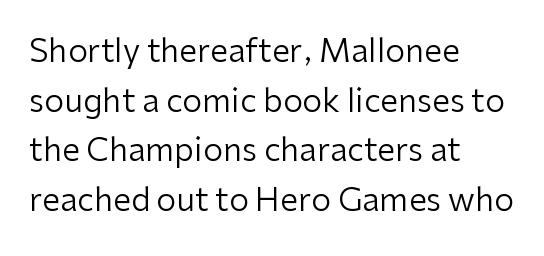
The image shows 32 px regular-weight sans-serif type, upright; set left-aligned, normal line spacing (1.55x), normal letter spacing, not underlined; low stroke contrast and a medium x-height.
